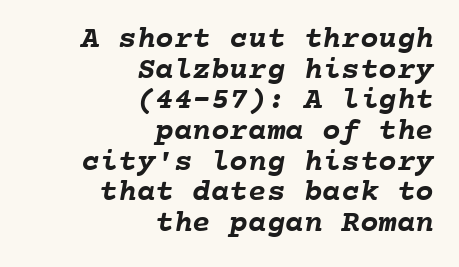
{"bold": "yes", "weight": "semibold", "width": "normal", "stroke_contrast": "low", "x_height": "medium", "monospaced": "yes", "underline": "no", "align": "right", "line_spacing": "tight", "line_spacing_ratio": 0.99, "letter_spacing": "normal", "letter_spacing_em": 0.0, "glyph_px": 31}
